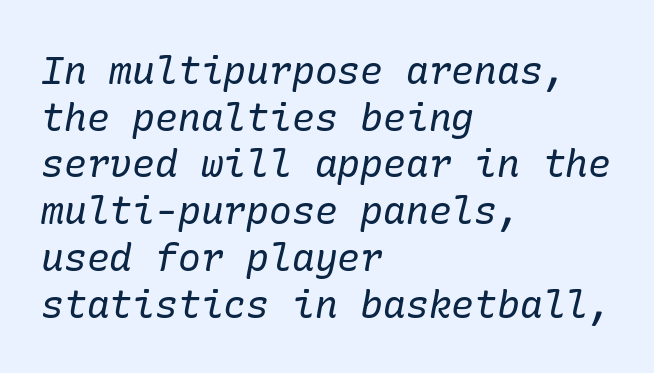
{"italic": "yes", "lean": "right", "slant_degrees": 10, "bold": "no", "weight": "regular", "width": "normal", "stroke_contrast": "low", "x_height": "medium", "underline": "no", "align": "left", "line_spacing_ratio": 1.23, "letter_spacing": "normal", "letter_spacing_em": 0.0, "glyph_px": 38}
